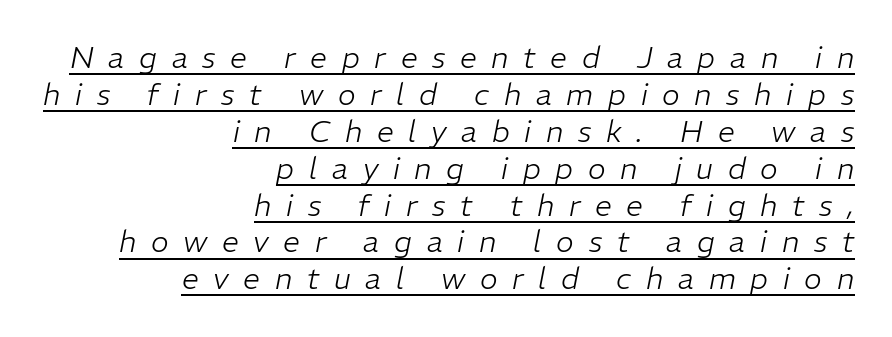
Weight: regular or lighter. Teacher's note: observe the even right margin — that is flush-right alignment. The rendering applies a slant to the glyphs. In terms of letterspacing, this is a distinctly airy, spread setting.
